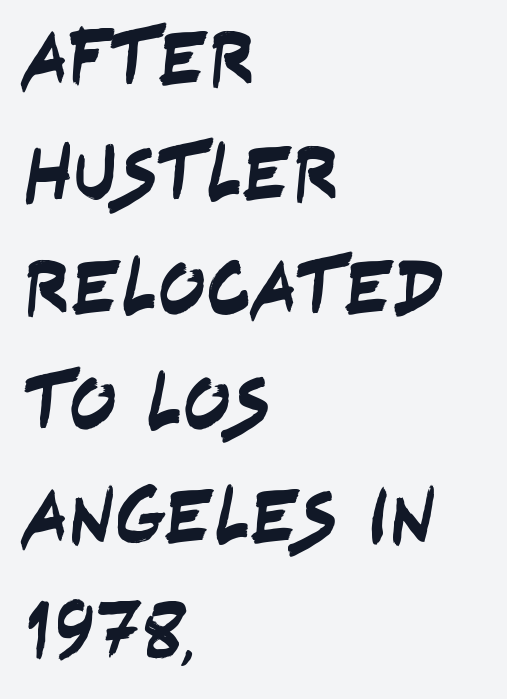
Is this a fixed-width face? No — the glyphs have proportional, varying widths. This sample uses plain, unmodified letter spacing. Has an underline been added? It has not. Typeset ragged right — the left edge is the straight one.
